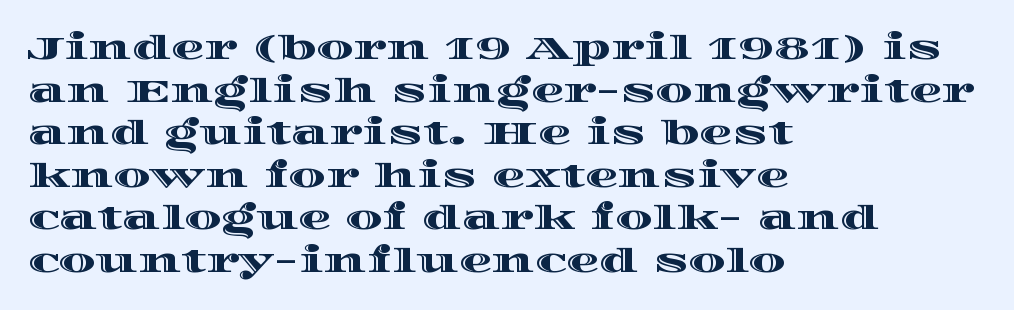
Q: Is the text italic (slanted)? A: No, it is upright.
Q: Is the text underlined? A: No.
Q: How is the paragraph aligned? A: Left-aligned.
Q: Is the spacing between letters normal or unusually wide? A: Normal.
Q: Is the spacing between lines tight, normal or loose? A: Normal.
Q: Width (condensed, normal, or wide)? A: Wide.
Q: x-height? A: Large.
Q: Monospaced? A: No.
